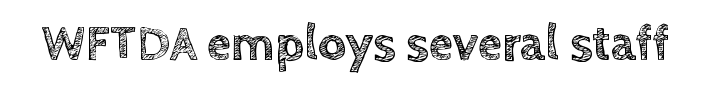
{"italic": "no", "width": "normal", "x_height": "large", "monospaced": "no", "underline": "no", "letter_spacing": "normal", "letter_spacing_em": 0.0, "glyph_px": 49}
